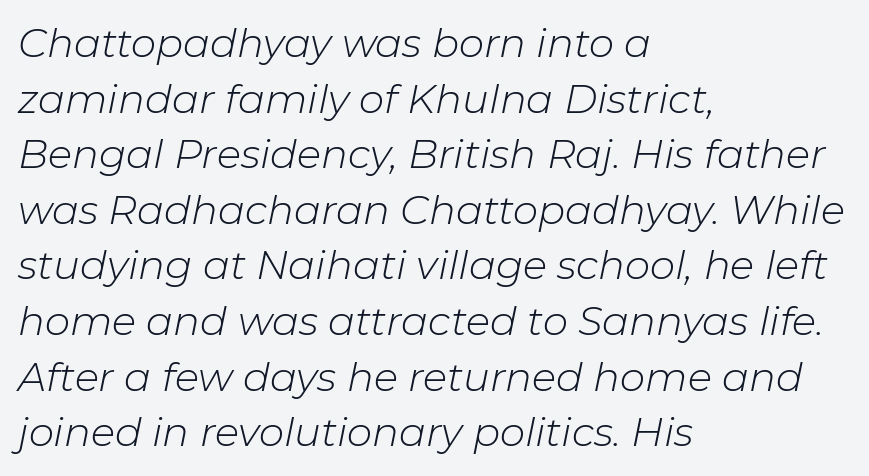
The image shows 40 px light type, italic (leaning right); set left-aligned, normal line spacing (1.39x), normal letter spacing, not underlined; low stroke contrast and a medium x-height.
